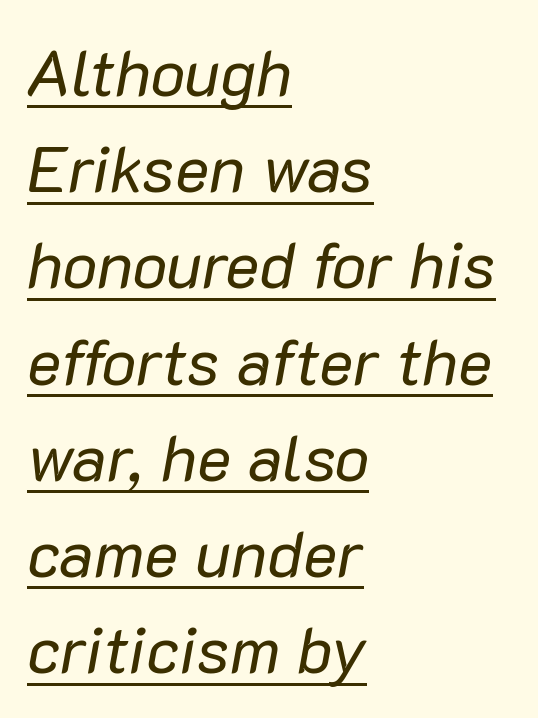
{"italic": "yes", "lean": "right", "slant_degrees": 10, "bold": "no", "weight": "regular", "width": "normal", "stroke_contrast": "low", "x_height": "medium", "monospaced": "no", "underline": "yes", "align": "left", "line_spacing": "normal", "line_spacing_ratio": 1.48, "letter_spacing": "normal", "letter_spacing_em": 0.0, "glyph_px": 65}
